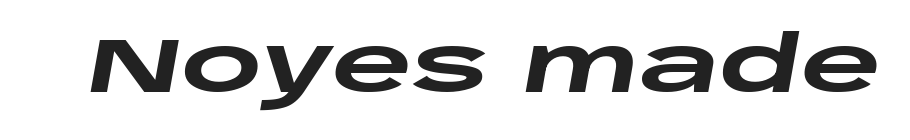
The image shows 78 px heavy, wide type, italic (leaning right); set normal letter spacing, not underlined; low stroke contrast and a large x-height.
